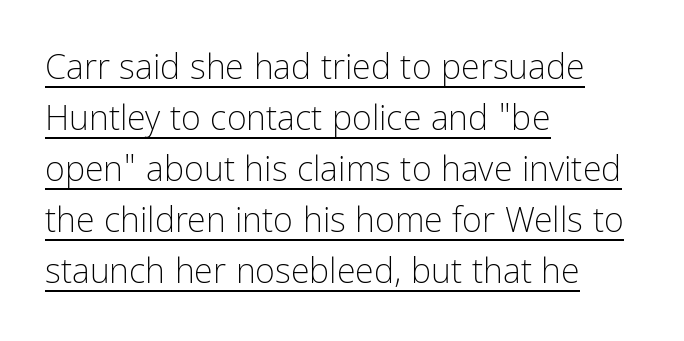
Regarding leading, the lines here are spaced in the standard way. The ragged edge is on the right, which tells us the setting is flush left. Every character sits straight up, as roman type does. The letters sit at their default tracking, neither squeezed nor spread. You can see a thin bar hugging the bottom of the glyphs.
